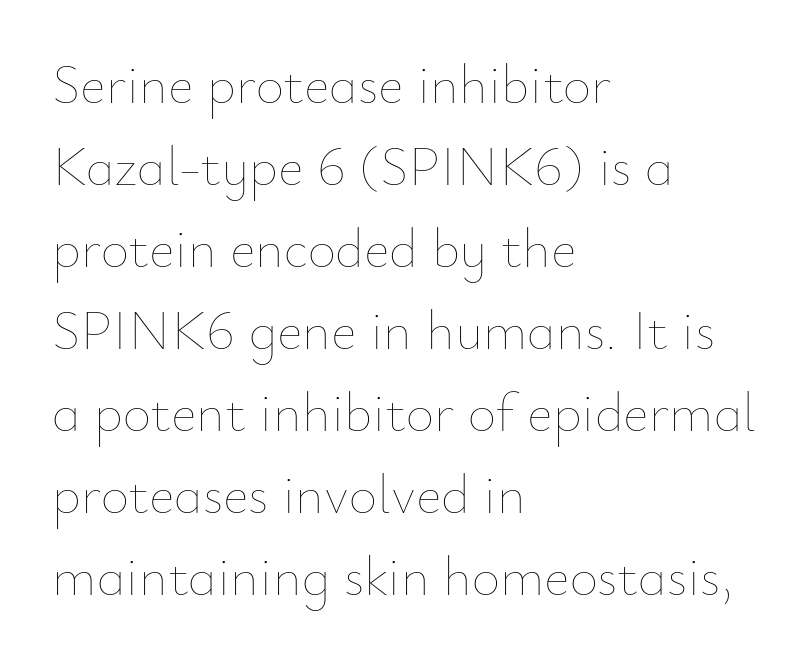
Q: Is the text bold? A: No.
Q: Is the text italic (slanted)? A: No, it is upright.
Q: Is the text underlined? A: No.
Q: How is the paragraph aligned? A: Left-aligned.
Q: Is the spacing between letters normal or unusually wide? A: Normal.
Q: Is the spacing between lines tight, normal or loose? A: Normal.
Q: Width (condensed, normal, or wide)? A: Normal.
Q: Stroke contrast? A: Low.
Q: x-height? A: Small.
Q: Monospaced? A: No.
